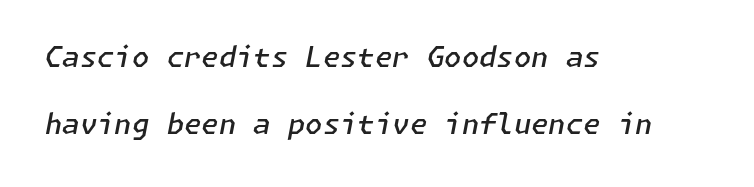
Nothing unusual about the tracking: characters are spaced as the font intends. Vertical spacing — loose. The baseline area is clear. Each line starts at the same left margin while the right side varies. Designer's note — italics engaged. As a designer I'd log this as weight 600, semibold.
